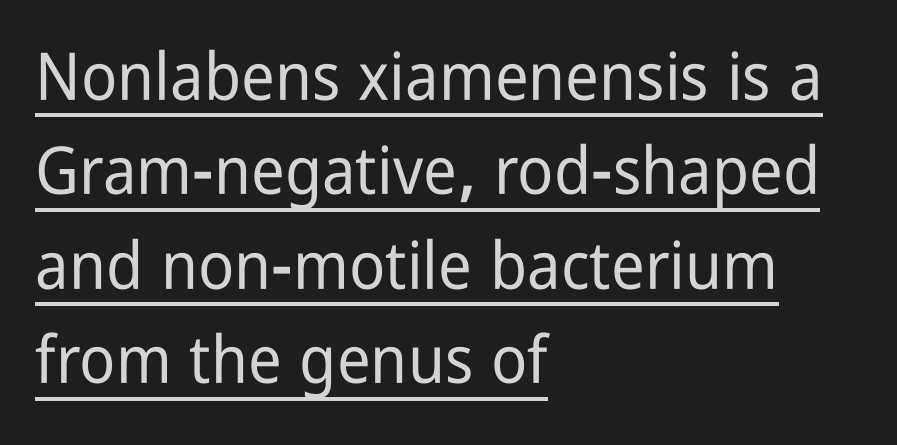
{"serif": "no", "italic": "no", "width": "condensed", "stroke_contrast": "low", "x_height": "medium", "monospaced": "no", "underline": "yes", "align": "left", "line_spacing": "normal", "line_spacing_ratio": 1.43, "letter_spacing": "normal", "letter_spacing_em": 0.0, "glyph_px": 66}
